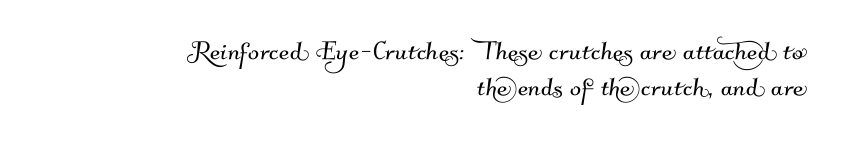
Q: Is the typeface a serif or a sans-serif typeface? A: Sans-serif.
Q: Is the text underlined? A: No.
Q: How is the paragraph aligned? A: Right-aligned.
Q: Is the spacing between letters normal or unusually wide? A: Normal.
Q: Is the spacing between lines tight, normal or loose? A: Tight.
Q: Width (condensed, normal, or wide)? A: Normal.
Q: Stroke contrast? A: Medium.
Q: x-height? A: Small.
Q: Monospaced? A: No.
